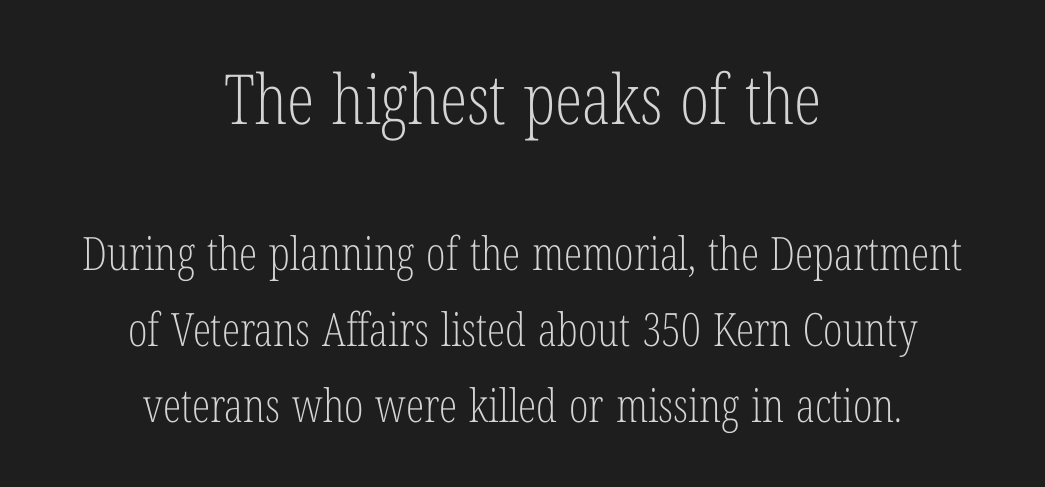
{"serif": "yes", "italic": "no", "bold": "no", "weight": "light", "width": "condensed", "stroke_contrast": "low", "x_height": "medium", "monospaced": "no", "underline": "no", "align": "center", "line_spacing": "normal", "line_spacing_ratio": 1.66, "letter_spacing": "normal", "letter_spacing_em": 0.0, "larger_block": "first", "size_ratio": 1.5, "glyph_px": 69}
